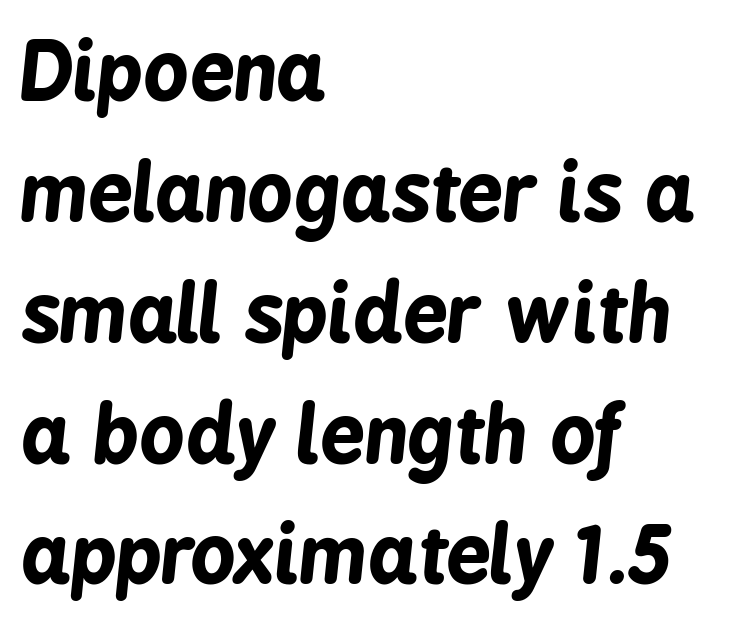
The image shows 79 px bold, condensed type, italic (leaning right); set left-aligned, normal line spacing (1.53x), normal letter spacing, not underlined; low stroke contrast and a medium x-height.
